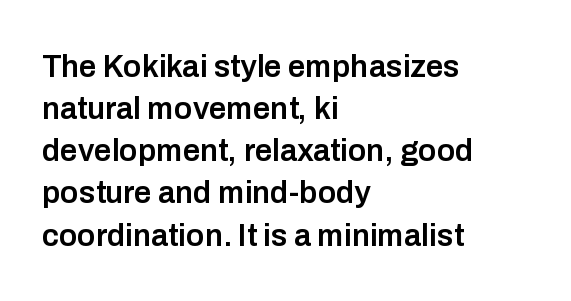
The image shows 31 px semibold sans-serif type, upright; set left-aligned, normal line spacing (1.36x), normal letter spacing, not underlined; low stroke contrast and a medium x-height.
